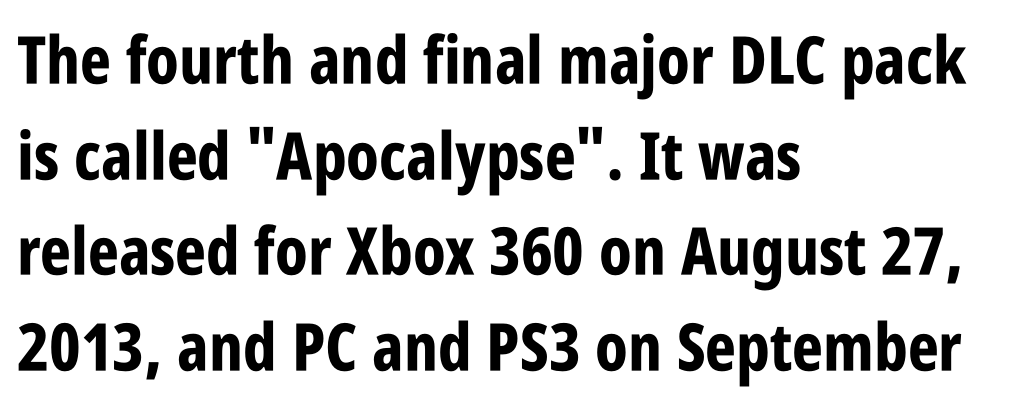
{"serif": "no", "italic": "no", "bold": "yes", "weight": "bold", "width": "condensed", "stroke_contrast": "low", "x_height": "large", "monospaced": "no", "underline": "no", "align": "left", "line_spacing": "normal", "line_spacing_ratio": 1.45, "letter_spacing": "normal", "letter_spacing_em": 0.0, "glyph_px": 66}
